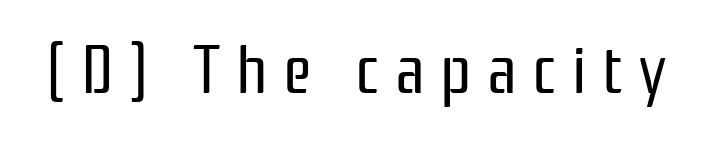
Q: Is the text bold? A: No.
Q: Is the text italic (slanted)? A: No, it is upright.
Q: Is the typeface a serif or a sans-serif typeface? A: Sans-serif.
Q: Is the text underlined? A: No.
Q: Is the spacing between letters normal or unusually wide? A: Unusually wide.
Q: Width (condensed, normal, or wide)? A: Condensed.
Q: Stroke contrast? A: Low.
Q: x-height? A: Medium.
Q: Monospaced? A: No.
